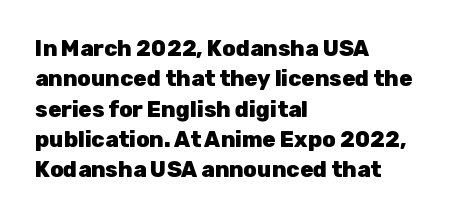
The image shows 22 px bold type, upright; set left-aligned, normal line spacing (1.38x), normal letter spacing, not underlined.
